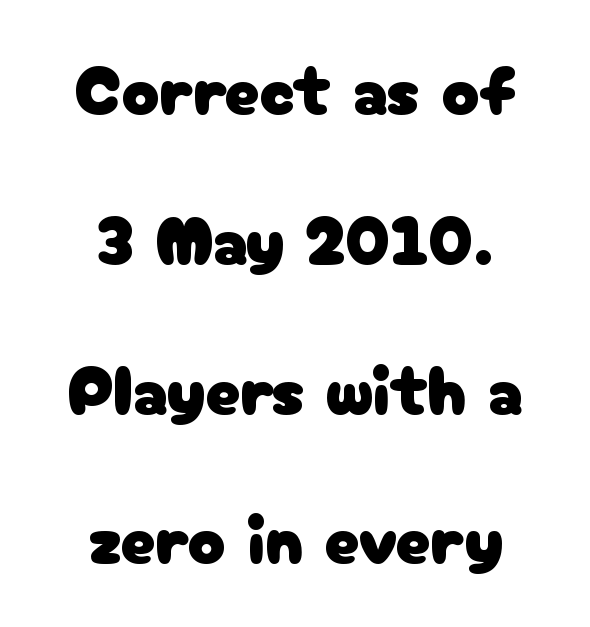
{"serif": "no", "italic": "no", "width": "normal", "stroke_contrast": "low", "x_height": "medium", "monospaced": "no", "underline": "no", "line_spacing": "loose", "line_spacing_ratio": 2.14, "letter_spacing": "normal", "letter_spacing_em": 0.0, "glyph_px": 70}
